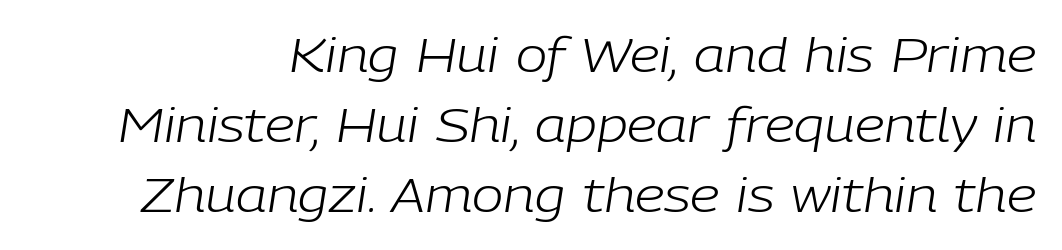
Weight class: somewhere from thin through regular. Beneath every word, the page is bare. Regarding leading, the lines here are spaced in the standard way. Nobody touched the tracking dial on this one. A typesetter would mark this as italic.
